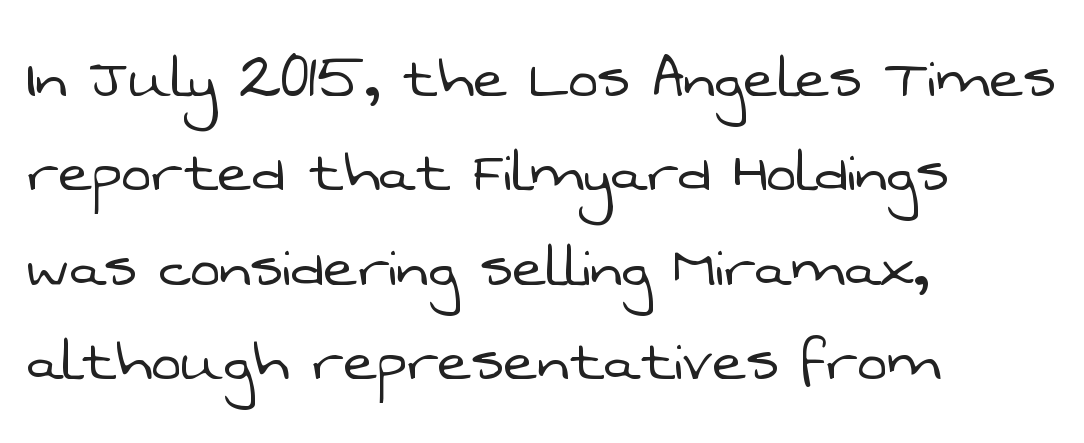
The typeface chosen for these lines omits serifs. The passage shown is not bold in any degree. No extra tracking has been applied to these lines. Compared with typical paragraphs, the rows here are spaced about the same.
